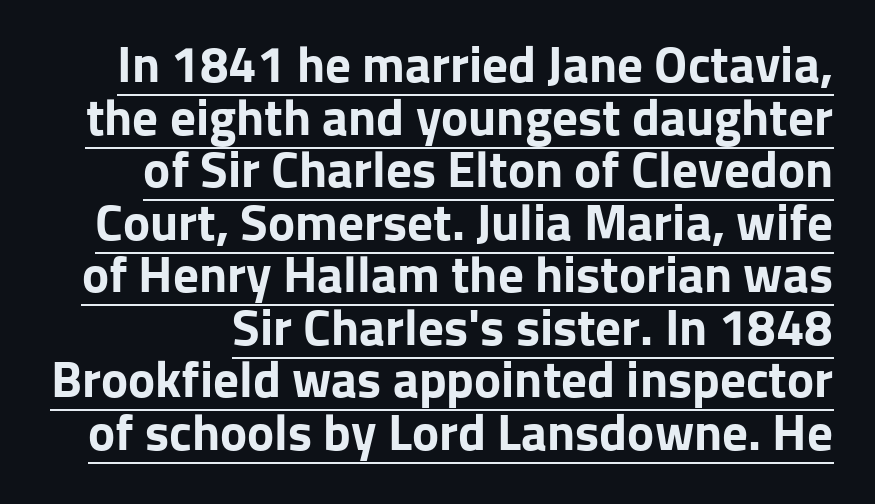
Q: Is the text bold? A: Yes.
Q: Is the text italic (slanted)? A: No, it is upright.
Q: Is the typeface a serif or a sans-serif typeface? A: Sans-serif.
Q: Is the text underlined? A: Yes.
Q: Is the spacing between letters normal or unusually wide? A: Normal.
Q: Is the spacing between lines tight, normal or loose? A: Tight.
Q: Width (condensed, normal, or wide)? A: Normal.
Q: Stroke contrast? A: Low.
Q: x-height? A: Medium.
Q: Monospaced? A: No.
